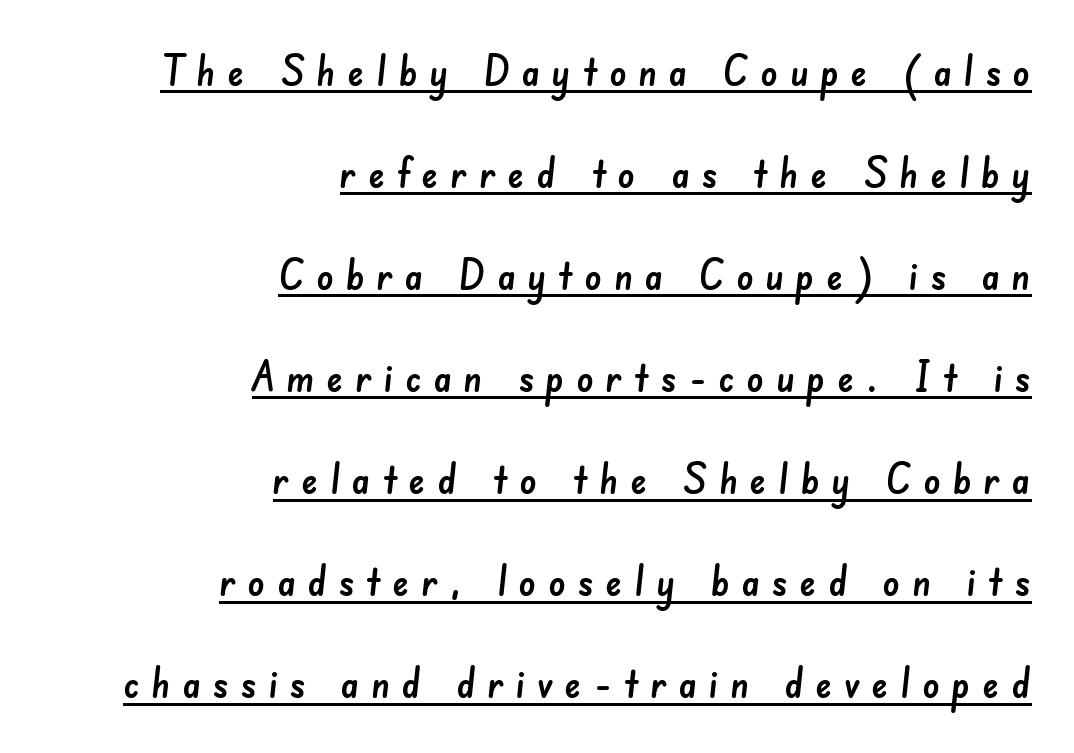
The image shows 42 px sans-serif type; set right-aligned, loose line spacing (2.43x), unusually wide letter spacing (+0.28 em), underlined; low stroke contrast and a small x-height.
